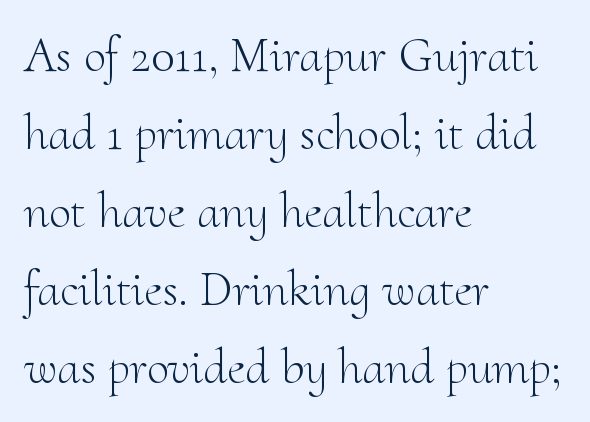
{"serif": "yes", "italic": "no", "bold": "no", "weight": "light", "width": "normal", "stroke_contrast": "medium", "x_height": "small", "monospaced": "no", "underline": "no", "align": "left", "line_spacing": "normal", "line_spacing_ratio": 1.56, "letter_spacing": "normal", "letter_spacing_em": 0.0, "glyph_px": 50}
